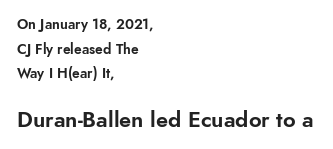
The image shows 22 px text type, upright; set left-aligned, line spacing 1.76x, normal letter spacing, not underlined; the second (bottom) block is 1.57x larger.
